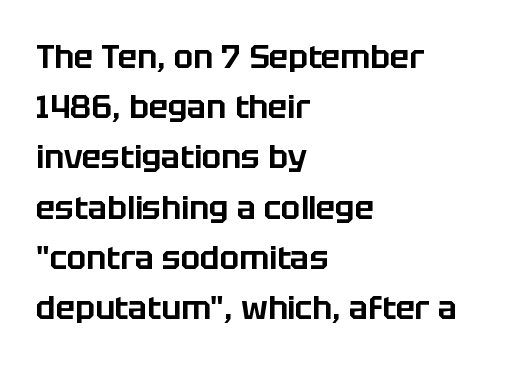
The line-height multiplier appears to be the usual default. If you drew a line through each stem, it would be perfectly vertical. Descender tails drop into unmarked territory. Serif or sans? Sans — the stroke terminals are bare.
